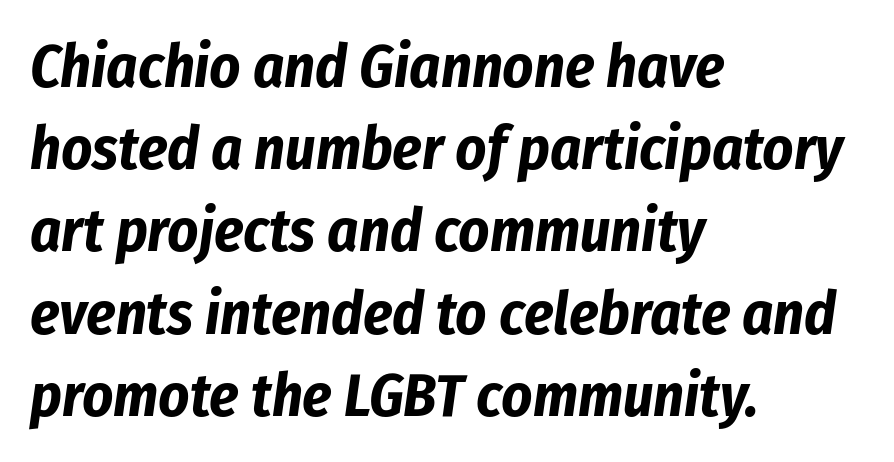
Q: Is the text bold? A: Yes.
Q: Is the text italic (slanted)? A: Yes, it leans right by about 8 degrees.
Q: Is the text underlined? A: No.
Q: How is the paragraph aligned? A: Left-aligned.
Q: Is the spacing between letters normal or unusually wide? A: Normal.
Q: Is the spacing between lines tight, normal or loose? A: Normal.
Q: Width (condensed, normal, or wide)? A: Condensed.
Q: Stroke contrast? A: Low.
Q: x-height? A: Medium.
Q: Monospaced? A: No.
